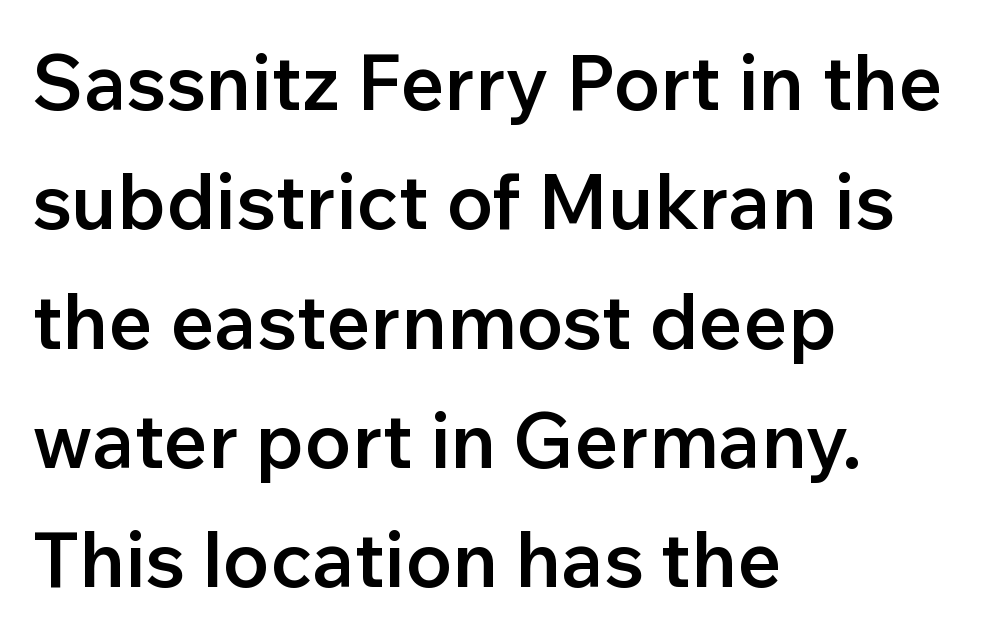
Q: Is the text bold? A: Semi-bold.
Q: Is the text italic (slanted)? A: No, it is upright.
Q: Is the typeface a serif or a sans-serif typeface? A: Sans-serif.
Q: Is the text underlined? A: No.
Q: How is the paragraph aligned? A: Left-aligned.
Q: Is the spacing between letters normal or unusually wide? A: Normal.
Q: Is the spacing between lines tight, normal or loose? A: Normal.
Q: Width (condensed, normal, or wide)? A: Normal.
Q: Stroke contrast? A: Low.
Q: x-height? A: Medium.
Q: Monospaced? A: No.
